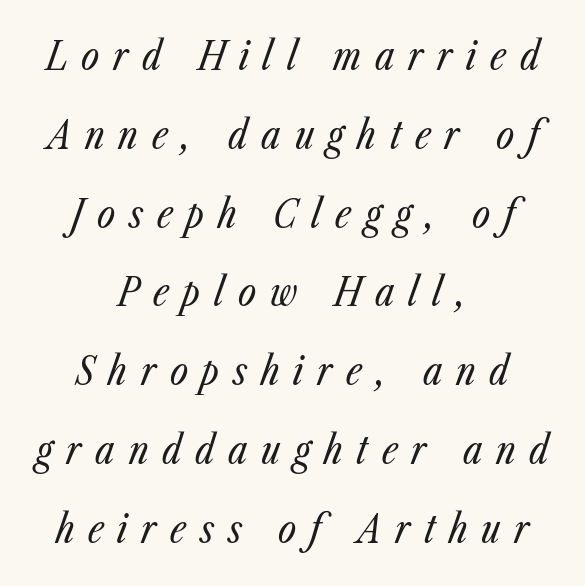
{"italic": "yes", "lean": "right", "slant_degrees": 23, "bold": "no", "weight": "regular", "width": "condensed", "stroke_contrast": "low", "x_height": "medium", "monospaced": "no", "underline": "no", "align": "center", "line_spacing": "loose", "line_spacing_ratio": 2.02, "letter_spacing": "wide", "letter_spacing_em": 0.35, "glyph_px": 39}
